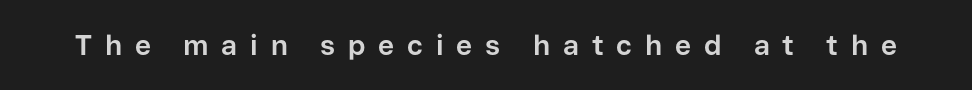
The image shows 28 px bold sans-serif type, upright; set unusually wide letter spacing (+0.46 em), not underlined; low stroke contrast and a medium x-height.
